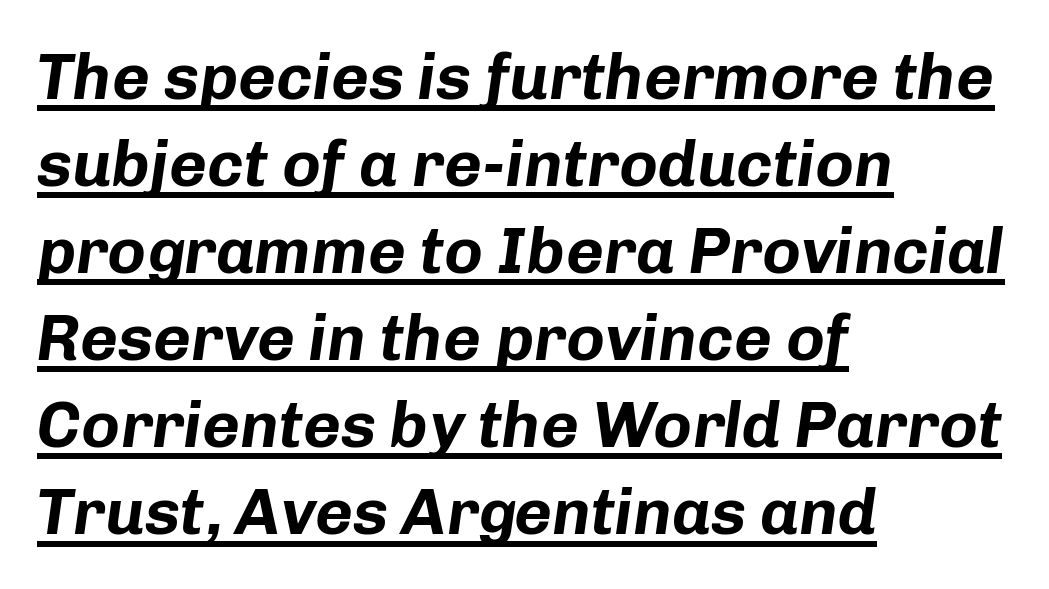
The image shows 65 px bold type, italic (leaning right); set left-aligned, normal line spacing (1.34x), normal letter spacing, underlined; low stroke contrast and a medium x-height.
